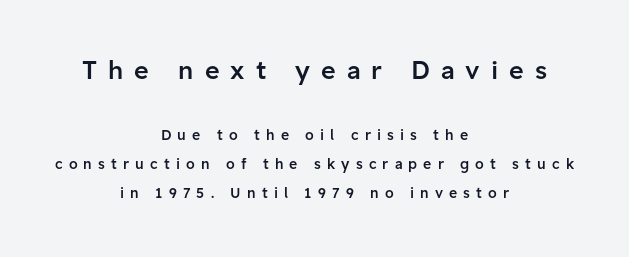
Q: Is the text bold? A: Semi-bold.
Q: Is the text italic (slanted)? A: No, it is upright.
Q: Is the text underlined? A: No.
Q: How is the paragraph aligned? A: Centered.
Q: Is the spacing between letters normal or unusually wide? A: Unusually wide.
Q: Is the spacing between lines tight, normal or loose? A: Loose.
Q: Which block of text is set in a larger size, the first (top) or the second (bottom)? A: The first (top) one.
